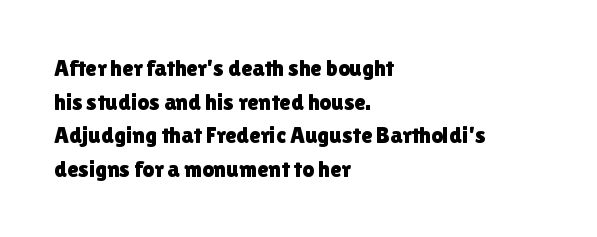
The image shows 23 px text type, upright; set left-aligned, normal line spacing (1.46x), normal letter spacing, not underlined.
